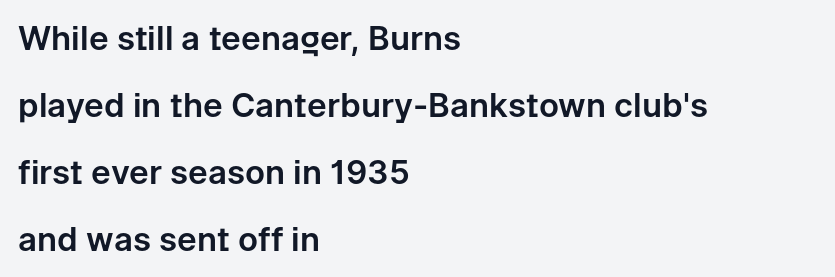
The image shows 33 px sans-serif type, upright; set left-aligned, loose line spacing (2.03x), normal letter spacing, not underlined; low stroke contrast and a medium x-height.
